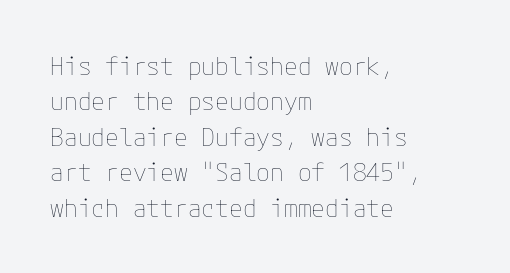
{"italic": "no", "bold": "no", "underline": "no", "align": "left", "line_spacing": "normal", "line_spacing_ratio": 1.42, "letter_spacing": "normal", "letter_spacing_em": 0.0, "glyph_px": 25}
